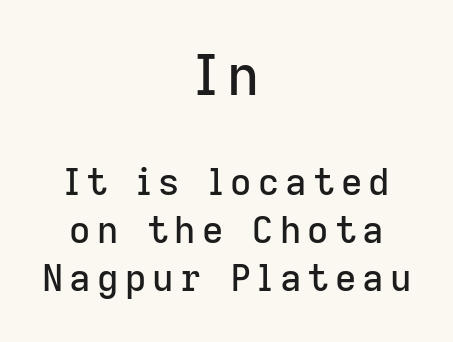
Horizontal alignment here is central, giving a formal, balanced look. Students, observe: this is what conventionally led text looks like. Which of the two is more prominent by size? The first, at the top. This is the regular roman posture of the typeface. Classification — sans serif. The string is rendered with underlining switched off.
